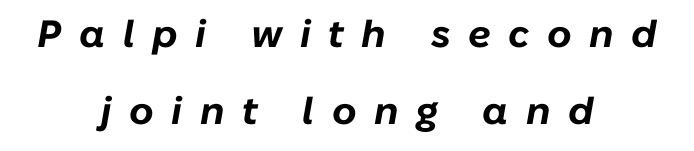
Heft: maximum for text — a bold. Letters rest on an invisible, unmarked baseline. Characters are canted at an angle relative to the baseline's perpendicular. The lines are spread far apart with generous leading. The paragraph shown floats in the horizontal middle. Each letter keeps its own natural width here, so spacing adapts to shape.
